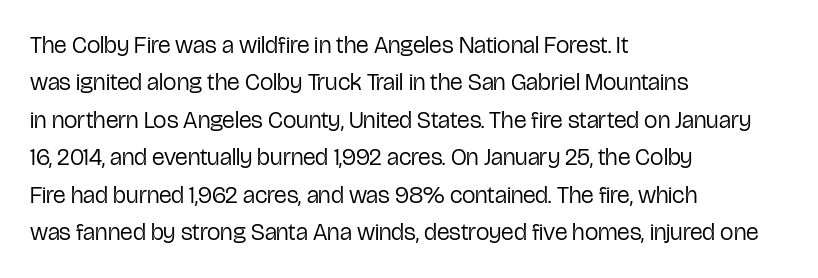
{"italic": "no", "bold": "no", "underline": "no", "align": "left", "line_spacing": "normal", "line_spacing_ratio": 1.56, "letter_spacing": "normal", "letter_spacing_em": 0.0, "glyph_px": 24}
